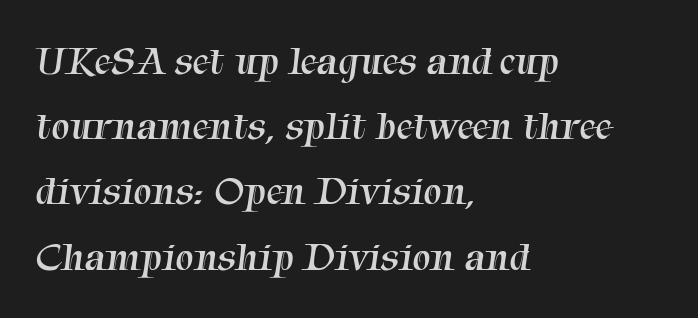
The image shows 41 px regular-weight serif type; set left-aligned, normal line spacing (1.59x), normal letter spacing, not underlined; medium stroke contrast and a medium x-height.
